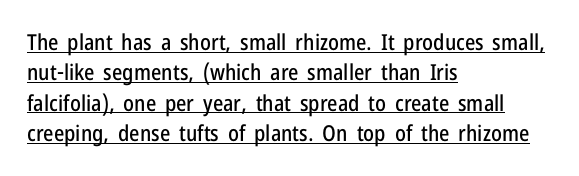
{"italic": "no", "underline": "yes", "align": "left", "line_spacing": "normal", "line_spacing_ratio": 1.38, "letter_spacing": "normal", "letter_spacing_em": 0.0, "glyph_px": 22}
